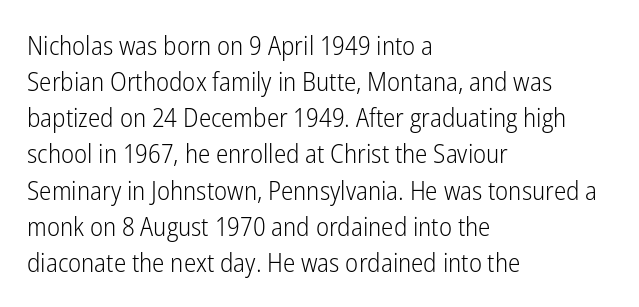
The image shows 26 px text type, upright; set left-aligned, normal line spacing (1.39x), normal letter spacing, not underlined.
